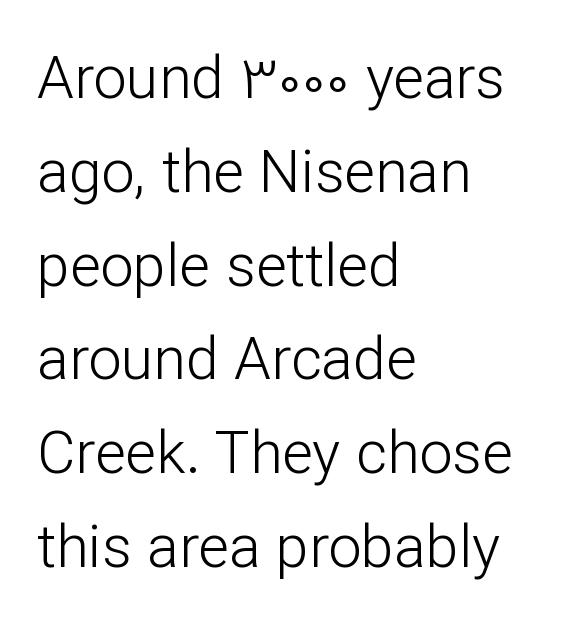
{"serif": "no", "italic": "no", "bold": "no", "weight": "light", "width": "normal", "stroke_contrast": "low", "x_height": "medium", "monospaced": "no", "underline": "no", "align": "left", "line_spacing": "normal", "line_spacing_ratio": 1.59, "letter_spacing": "normal", "letter_spacing_em": 0.0, "glyph_px": 59}
